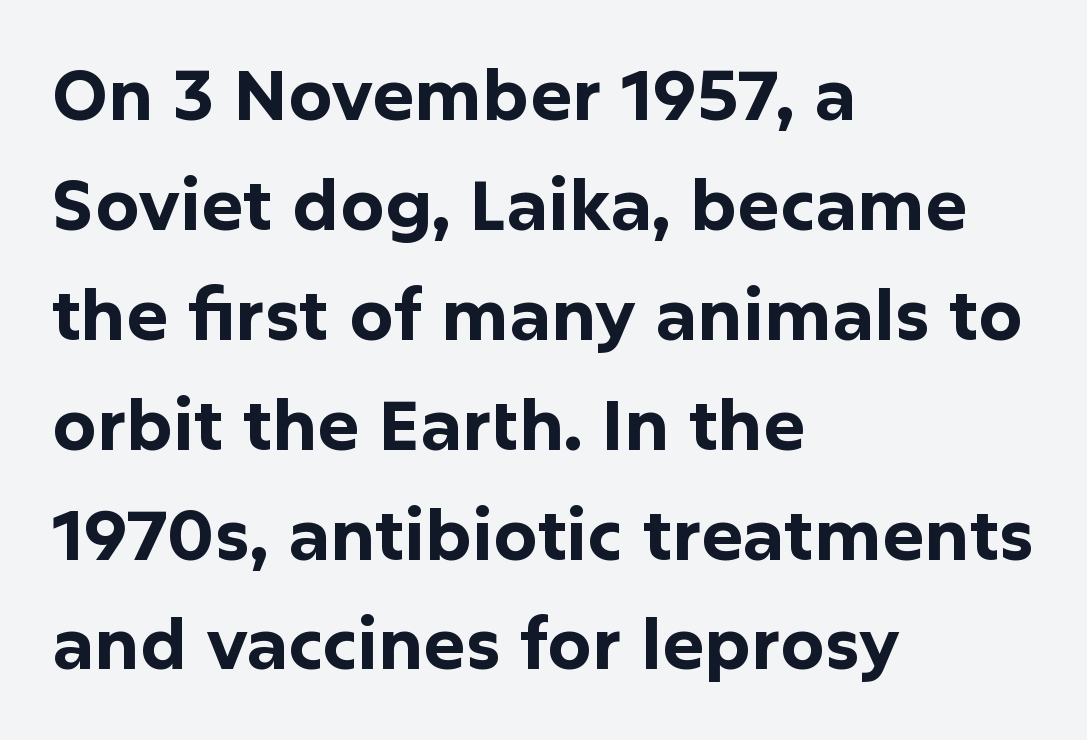
Q: Is the text bold? A: Yes.
Q: Is the text italic (slanted)? A: No, it is upright.
Q: Is the typeface a serif or a sans-serif typeface? A: Sans-serif.
Q: Is the text underlined? A: No.
Q: How is the paragraph aligned? A: Left-aligned.
Q: Is the spacing between letters normal or unusually wide? A: Normal.
Q: Is the spacing between lines tight, normal or loose? A: Normal.
Q: Width (condensed, normal, or wide)? A: Normal.
Q: Stroke contrast? A: Low.
Q: x-height? A: Medium.
Q: Monospaced? A: No.
